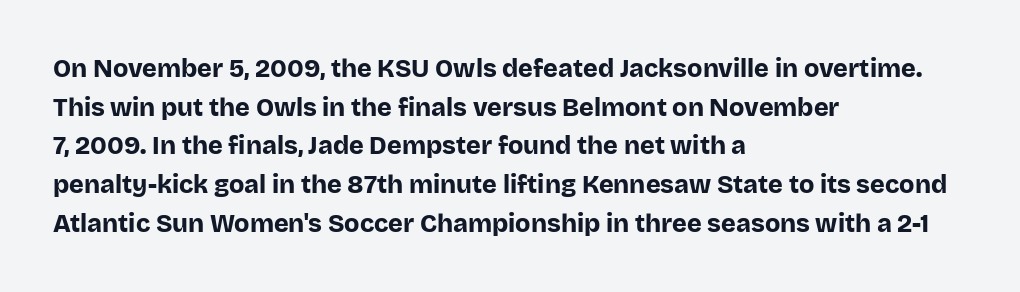
The image shows 25 px bold type, upright; set left-aligned, normal line spacing (1.55x), normal letter spacing, not underlined.
